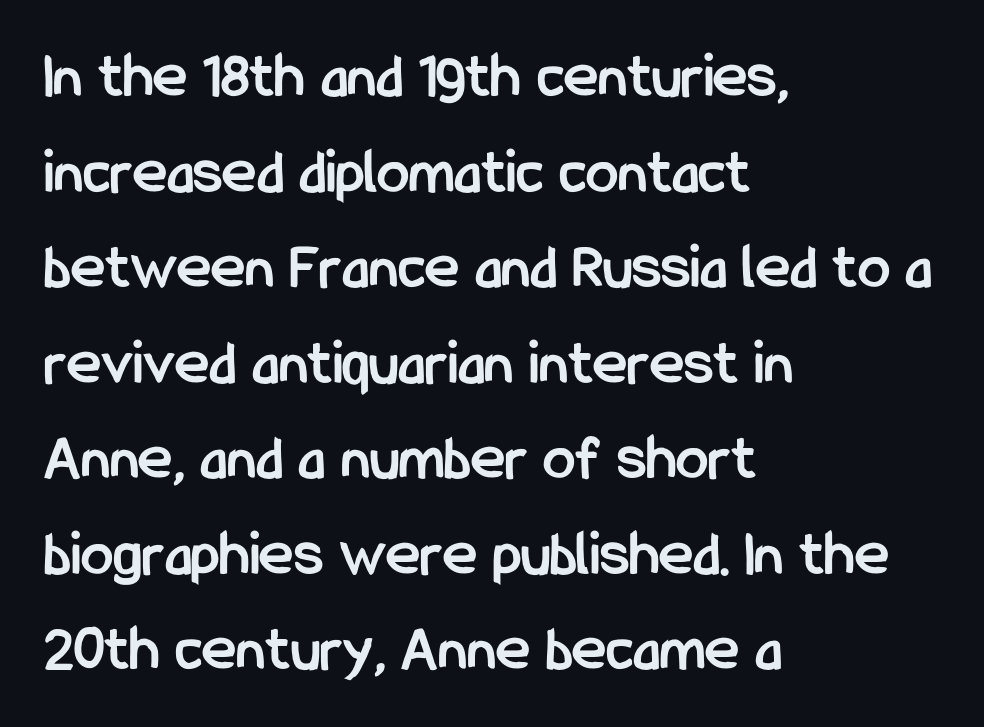
{"serif": "no", "italic": "no", "bold": "yes", "weight": "semibold", "width": "condensed", "stroke_contrast": "low", "x_height": "medium", "monospaced": "no", "underline": "no", "align": "left", "line_spacing": "normal", "line_spacing_ratio": 1.47, "letter_spacing": "normal", "letter_spacing_em": 0.0, "glyph_px": 65}
